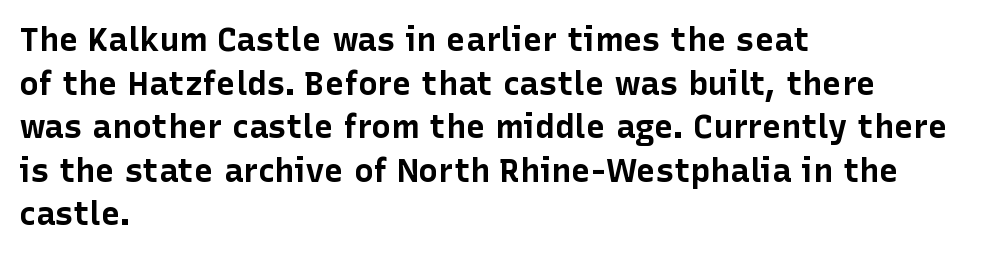
Q: Is the text bold? A: Yes.
Q: Is the text italic (slanted)? A: No, it is upright.
Q: Is the typeface a serif or a sans-serif typeface? A: Sans-serif.
Q: Is the text underlined? A: No.
Q: How is the paragraph aligned? A: Left-aligned.
Q: Is the spacing between letters normal or unusually wide? A: Normal.
Q: Is the spacing between lines tight, normal or loose? A: Normal.
Q: Width (condensed, normal, or wide)? A: Normal.
Q: Stroke contrast? A: Low.
Q: x-height? A: Medium.
Q: Monospaced? A: No.
